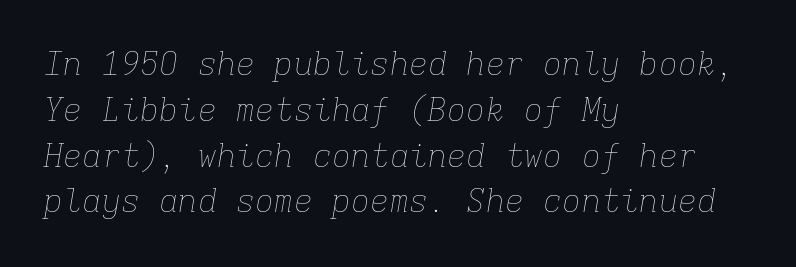
The image shows 32 px thin type, italic (leaning right), monospaced; set left-aligned, normal line spacing (1.43x), normal letter spacing, not underlined; low stroke contrast and a medium x-height.
